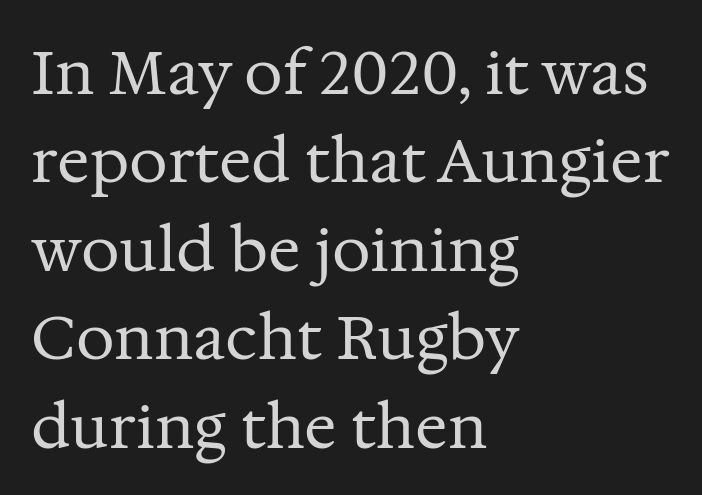
{"serif": "yes", "italic": "no", "bold": "no", "weight": "regular", "width": "normal", "stroke_contrast": "medium", "x_height": "medium", "monospaced": "no", "underline": "no", "align": "left", "line_spacing": "normal", "line_spacing_ratio": 1.45, "letter_spacing": "normal", "letter_spacing_em": 0.0, "glyph_px": 61}
